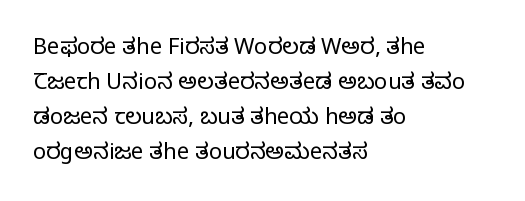
The image shows 22 px text type, upright; set left-aligned, normal line spacing (1.59x), normal letter spacing, not underlined.
